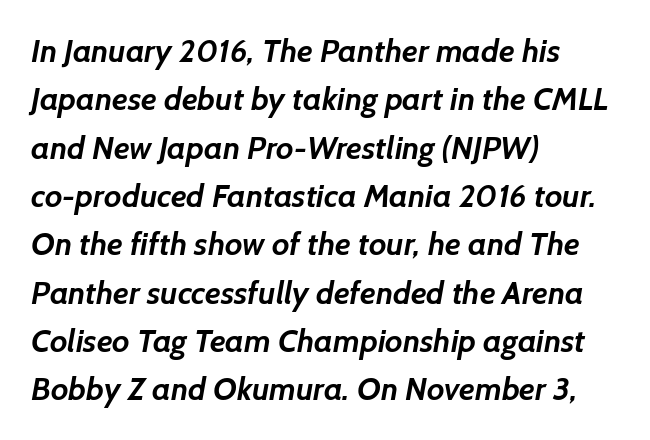
Q: Is the text bold? A: Yes.
Q: Is the typeface a serif or a sans-serif typeface? A: Sans-serif.
Q: Is the text underlined? A: No.
Q: How is the paragraph aligned? A: Left-aligned.
Q: Is the spacing between letters normal or unusually wide? A: Normal.
Q: Is the spacing between lines tight, normal or loose? A: Normal.
Q: Width (condensed, normal, or wide)? A: Normal.
Q: Stroke contrast? A: Low.
Q: x-height? A: Medium.
Q: Monospaced? A: No.
